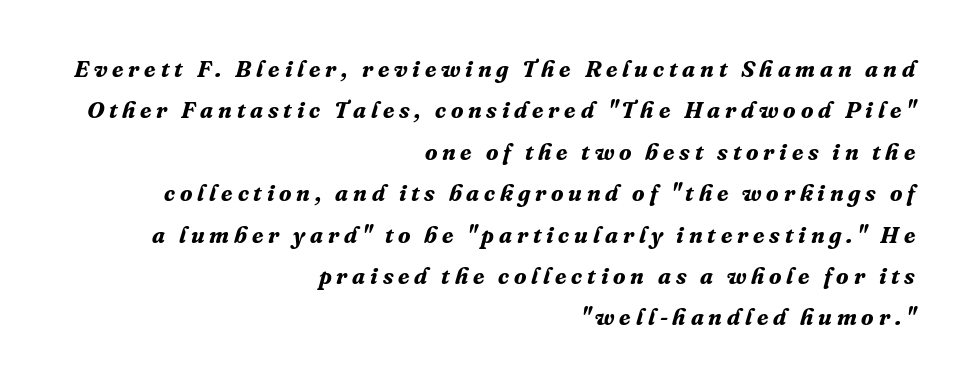
The image shows 23 px bold type, italic (leaning right); set right-aligned, line spacing 1.8x, unusually wide letter spacing (+0.21 em), not underlined.
